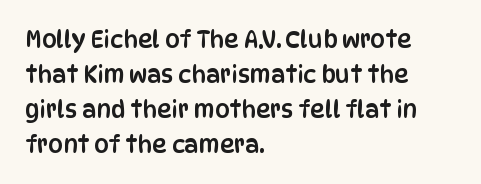
Left-aligned paragraph, ragged on the right. This sample uses an upright cut, with every glyph sitting square on the baseline. Only glyphs here, with clear space below each row. In terms of letterspacing, this is plain default setting. The line-height multiplier appears to be the usual default.
